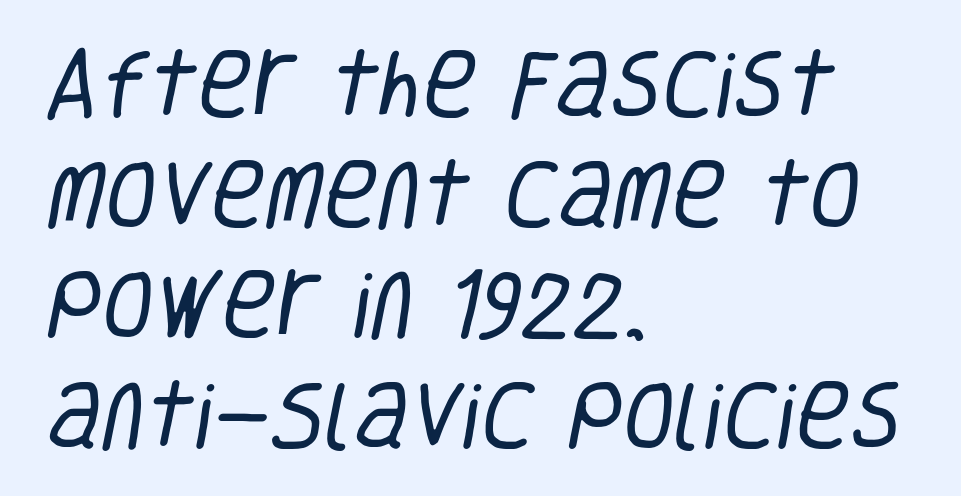
{"serif": "no", "bold": "no", "weight": "regular", "width": "condensed", "stroke_contrast": "low", "x_height": "large", "monospaced": "no", "underline": "no", "align": "left", "line_spacing": "normal", "line_spacing_ratio": 1.47, "letter_spacing": "normal", "letter_spacing_em": 0.0, "glyph_px": 75}
